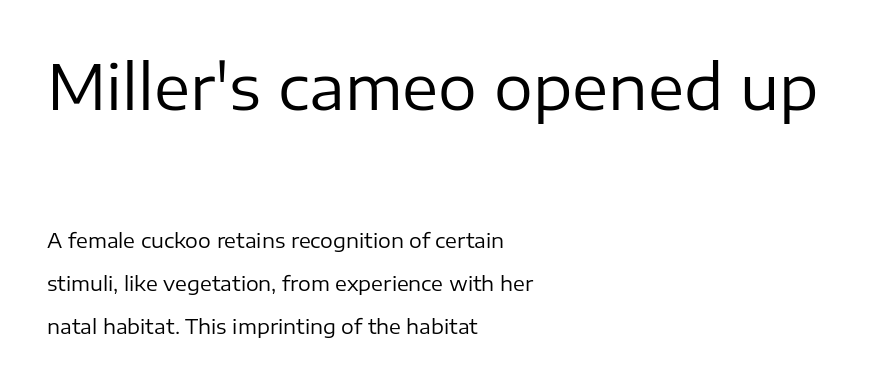
The image shows 61 px regular-weight sans-serif type, upright; set left-aligned, loose line spacing (2.15x), normal letter spacing, not underlined; the first (top) block is 3.05x larger; low stroke contrast and a medium x-height.
